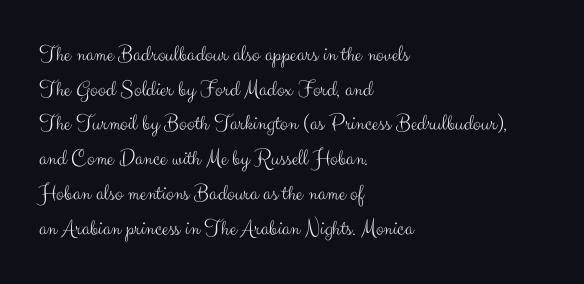
Q: Is the text bold? A: No.
Q: Is the text italic (slanted)? A: Yes.
Q: Is the text underlined? A: No.
Q: How is the paragraph aligned? A: Left-aligned.
Q: Is the spacing between letters normal or unusually wide? A: Normal.
Q: Is the spacing between lines tight, normal or loose? A: Normal.
